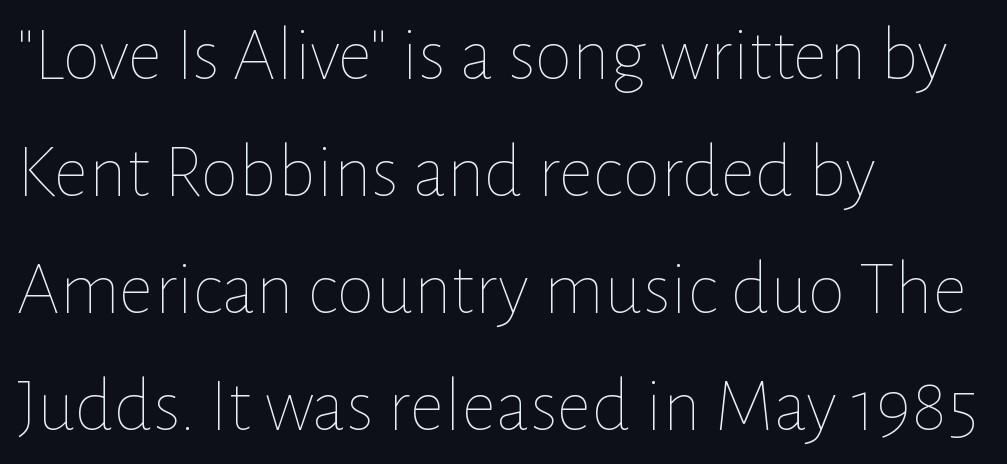
{"italic": "no", "bold": "no", "weight": "thin", "width": "normal", "stroke_contrast": "low", "x_height": "medium", "monospaced": "no", "underline": "no", "align": "left", "line_spacing": "normal", "line_spacing_ratio": 1.52, "letter_spacing": "normal", "letter_spacing_em": 0.0, "glyph_px": 77}
